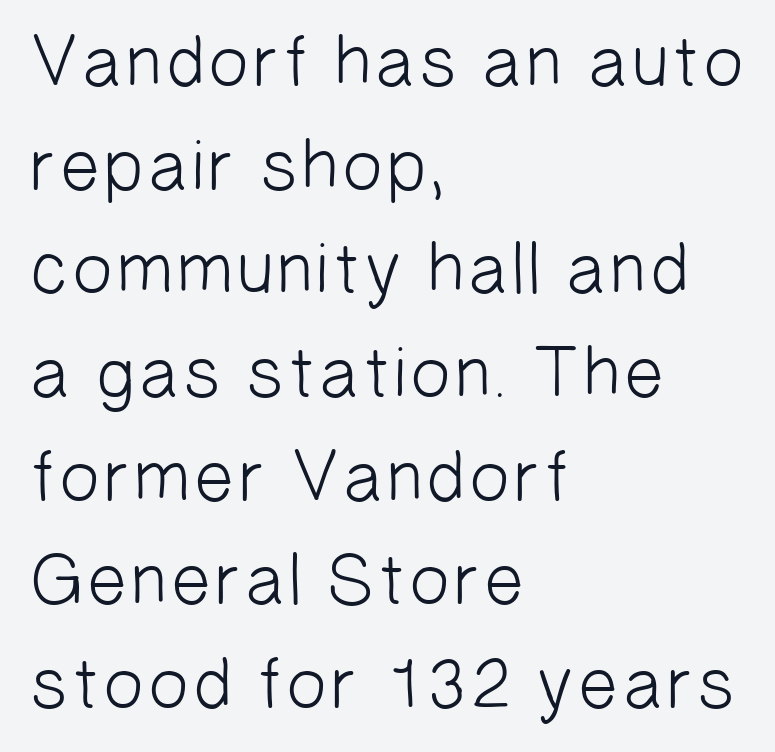
{"serif": "no", "bold": "no", "weight": "light", "width": "normal", "stroke_contrast": "low", "x_height": "medium", "monospaced": "no", "underline": "no", "align": "left", "line_spacing": "normal", "line_spacing_ratio": 1.42, "letter_spacing": "normal", "letter_spacing_em": 0.0, "glyph_px": 73}
